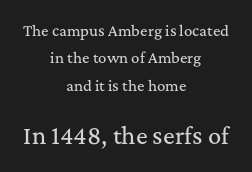
Students, note that the glyphs here touch the page at normal intervals. The words here are not underlined. Type size steps up from the first block to the second. Successive baselines arrive slowly, with a big drop between each. If you folded the block vertically in half, each line would mirror itself in length. You can tell it's not italic because the verticals are truly vertical.
